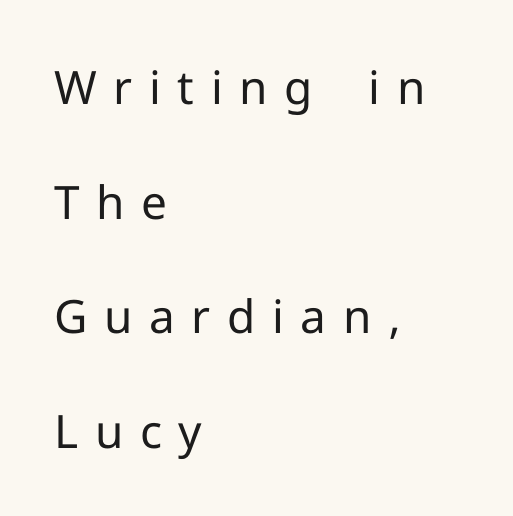
The image shows 46 px regular-weight sans-serif type, upright; set left-aligned, loose line spacing (2.49x), unusually wide letter spacing (+0.36 em), not underlined; low stroke contrast and a medium x-height.
